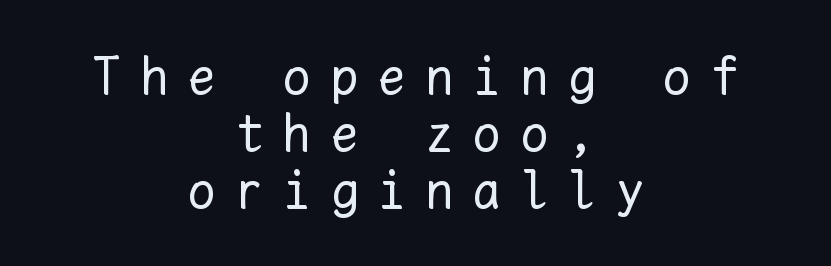
The image shows 54 px regular-weight type, upright, monospaced; set centered, tight line spacing (1.06x), unusually wide letter spacing (+0.38 em), not underlined; low stroke contrast and a medium x-height.
